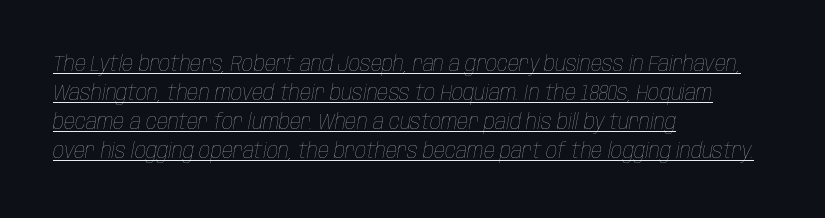
Quick note: italic. The rendering anchors every line to the left-hand side. The letterforms sit at book weight or below. Rows of type keep a routine distance in the vertical direction. In terms of letterspacing, this is plain default setting. Looks like someone drew a line under every word here.
